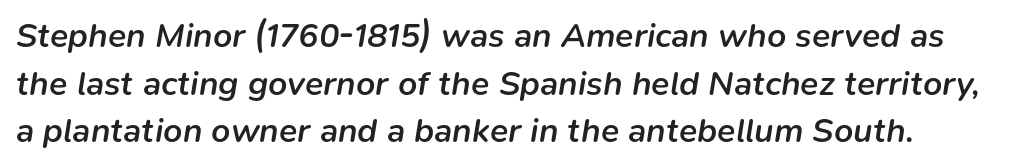
The image shows 34 px semibold type, italic (leaning right); set normal line spacing (1.4x), normal letter spacing, not underlined; low stroke contrast and a medium x-height.
